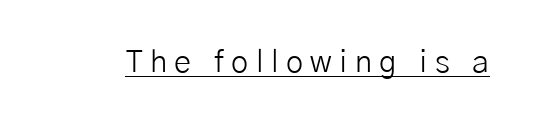
Q: Is the text bold? A: No.
Q: Is the text italic (slanted)? A: No, it is upright.
Q: Is the typeface a serif or a sans-serif typeface? A: Sans-serif.
Q: Is the text underlined? A: Yes.
Q: Is the spacing between letters normal or unusually wide? A: Unusually wide.
Q: Width (condensed, normal, or wide)? A: Normal.
Q: Stroke contrast? A: Low.
Q: x-height? A: Medium.
Q: Monospaced? A: No.
